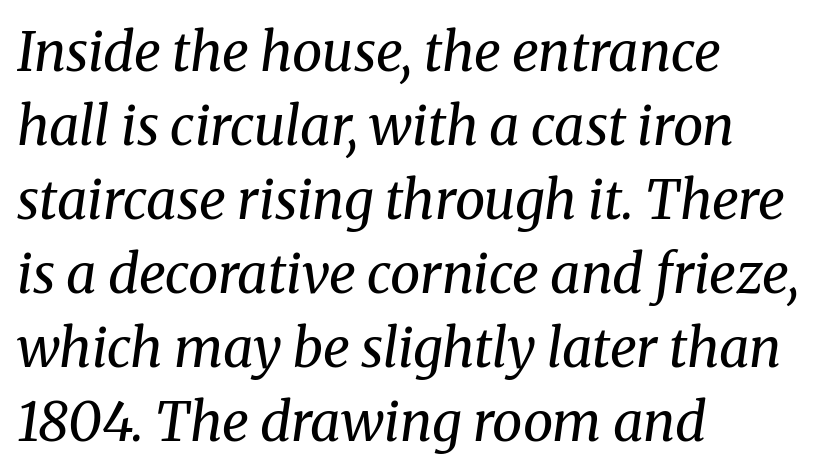
The image shows 54 px regular-weight serif type, italic (leaning right); set left-aligned, normal line spacing (1.37x), normal letter spacing, not underlined; medium stroke contrast and a medium x-height.
